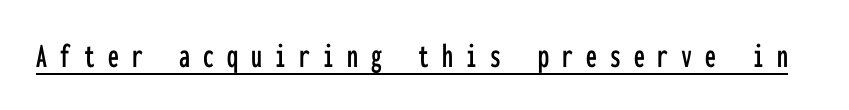
Each letter, wide or thin by design, is forced into the same width here. Every character sits straight up, as roman type does. This rendering features underlined lettering. This rendering widens character spacing well past its baseline value. The designer went with a sans here, leaving each stem footless.
